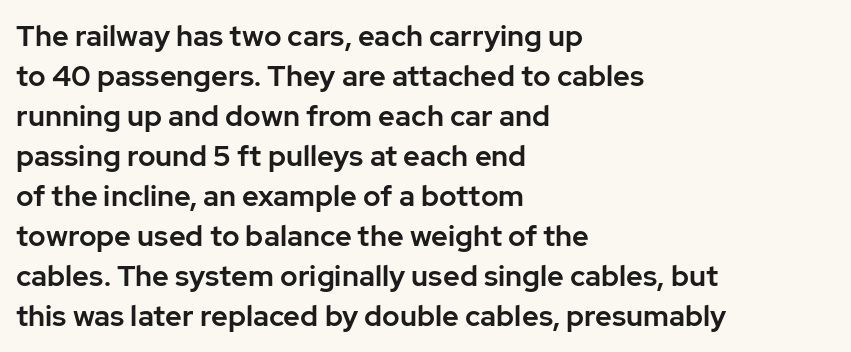
The image shows 29 px sans-serif type, upright; set left-aligned, normal line spacing (1.38x), normal letter spacing, not underlined; low stroke contrast and a medium x-height.
